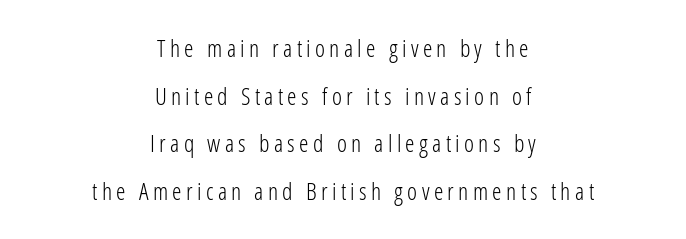
Q: Is the text bold? A: No.
Q: Is the text italic (slanted)? A: No, it is upright.
Q: Is the text underlined? A: No.
Q: How is the paragraph aligned? A: Centered.
Q: Is the spacing between lines tight, normal or loose? A: Loose.
